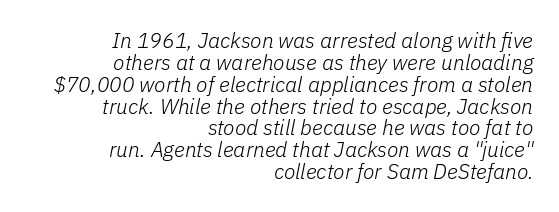
{"italic": "yes", "lean": "right", "slant_degrees": 11, "bold": "no", "underline": "no", "align": "right", "line_spacing": "tight", "line_spacing_ratio": 1.04, "letter_spacing": "normal", "letter_spacing_em": 0.0, "glyph_px": 21}
